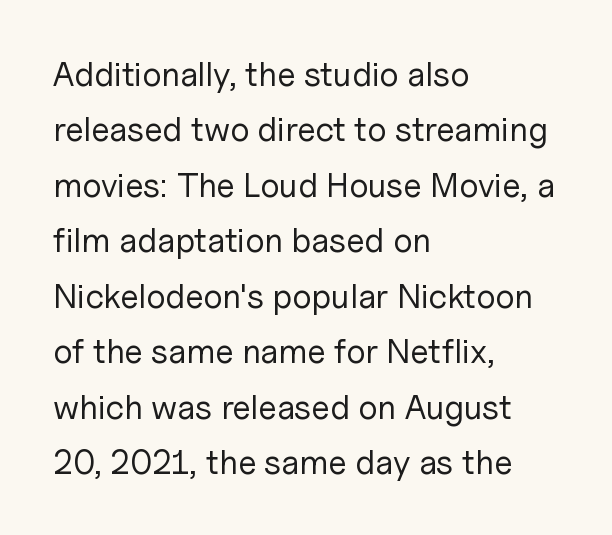
The image shows 34 px regular-weight sans-serif type, upright; set left-aligned, normal line spacing (1.63x), normal letter spacing, not underlined; low stroke contrast and a medium x-height.
